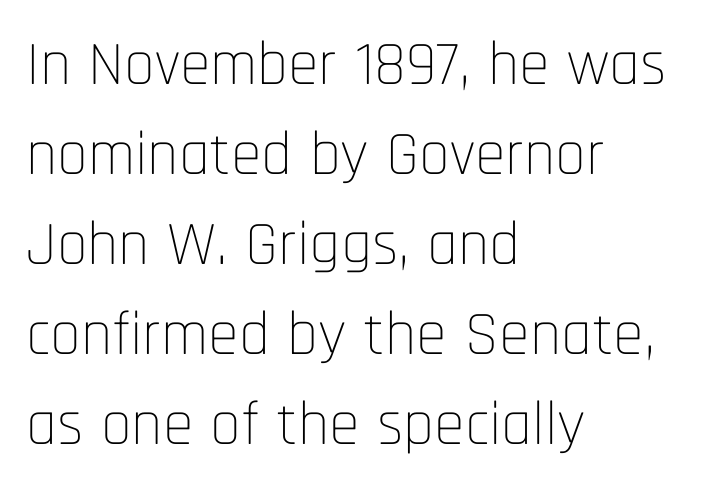
Q: Is the text bold? A: No.
Q: Is the text italic (slanted)? A: No, it is upright.
Q: Is the typeface a serif or a sans-serif typeface? A: Sans-serif.
Q: Is the text underlined? A: No.
Q: How is the paragraph aligned? A: Left-aligned.
Q: Is the spacing between letters normal or unusually wide? A: Normal.
Q: Is the spacing between lines tight, normal or loose? A: Normal.
Q: Width (condensed, normal, or wide)? A: Condensed.
Q: Stroke contrast? A: Low.
Q: x-height? A: Large.
Q: Monospaced? A: No.
